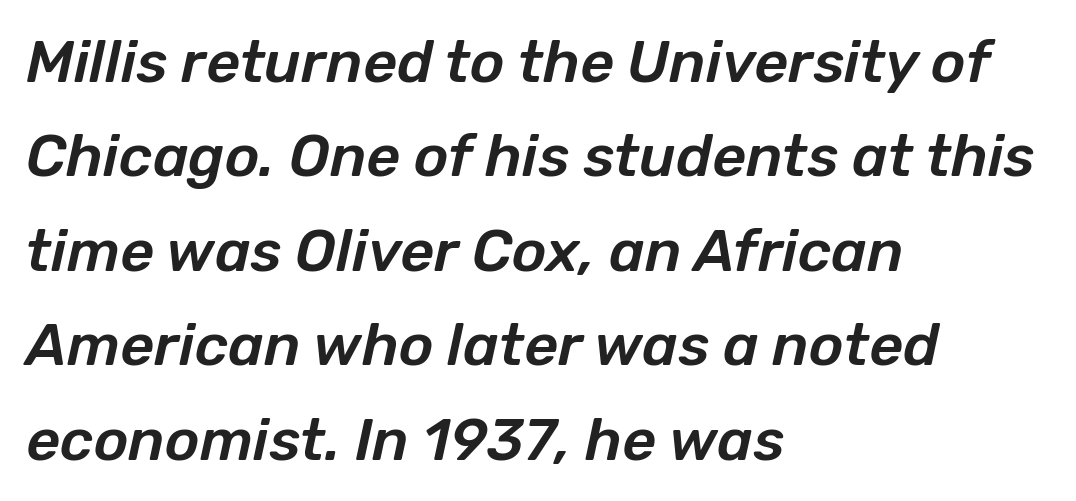
The image shows 59 px text type, italic (leaning right); set left-aligned, normal line spacing (1.6x), normal letter spacing, not underlined; low stroke contrast and a medium x-height.
